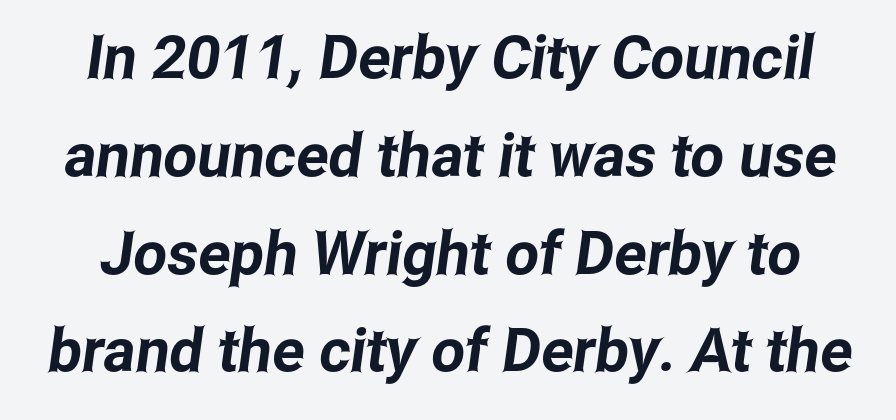
A bare baseline throughout the passage. You could not count columns in this text — the font is proportionally spaced. What stands out about the letter spacing? Nothing — it is the standard amount. The rows are spaced the way most documents space them.
